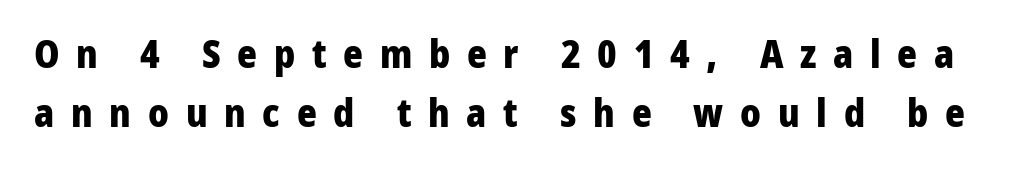
{"serif": "no", "italic": "no", "bold": "yes", "weight": "heavy", "width": "normal", "stroke_contrast": "low", "x_height": "medium", "monospaced": "no", "underline": "no", "line_spacing": "normal", "line_spacing_ratio": 1.54, "letter_spacing": "wide", "letter_spacing_em": 0.44, "glyph_px": 38}
